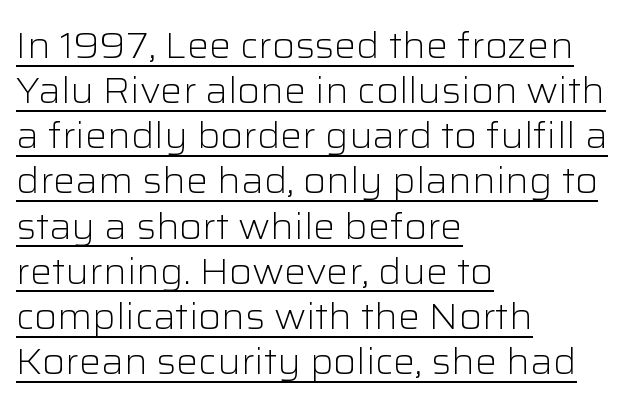
{"serif": "no", "italic": "no", "bold": "no", "weight": "light", "width": "normal", "stroke_contrast": "low", "x_height": "medium", "monospaced": "no", "underline": "yes", "align": "left", "line_spacing_ratio": 1.22, "letter_spacing": "normal", "letter_spacing_em": 0.0, "glyph_px": 37}
